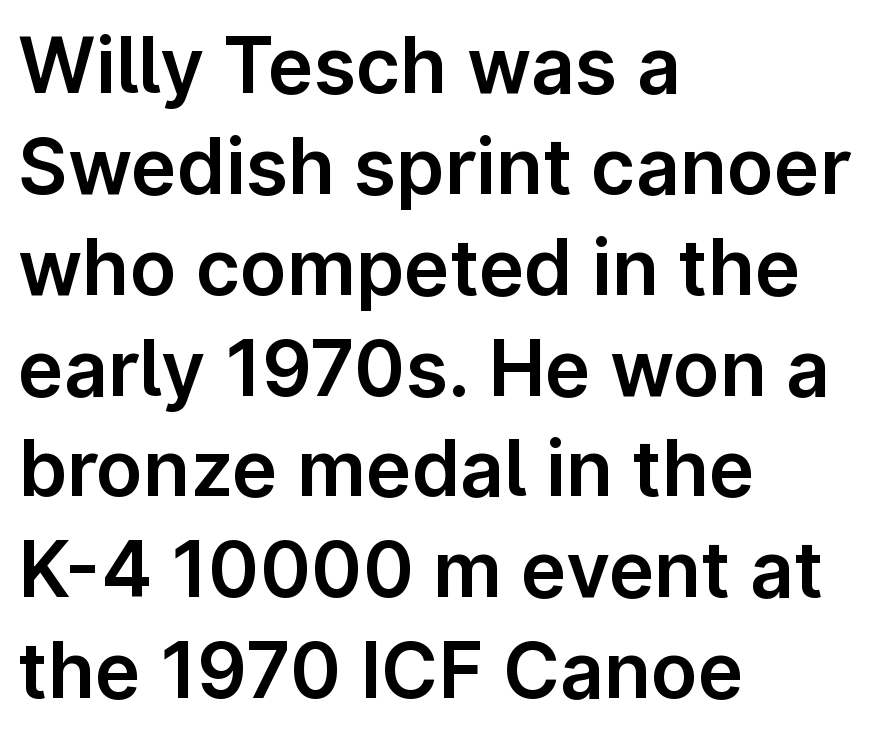
The image shows 77 px sans-serif type, upright; set left-aligned, normal line spacing (1.31x), normal letter spacing, not underlined; low stroke contrast and a medium x-height.
